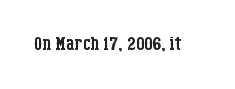
A roman cut, with each character standing at attention. Decoration check: the copy has no underline. The gaps between neighbouring characters are ordinary and unremarkable. Bold? No — there's no thickening of the strokes.
